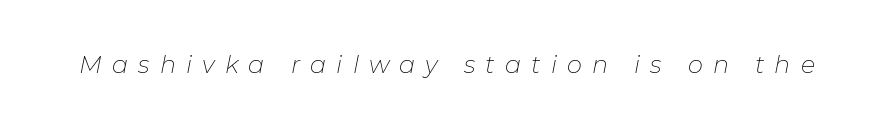
{"italic": "yes", "lean": "right", "slant_degrees": 11, "bold": "no", "underline": "no", "letter_spacing": "wide", "letter_spacing_em": 0.42, "glyph_px": 24}
